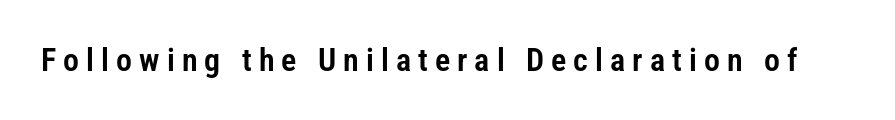
The image shows 32 px condensed sans-serif type, upright; set unusually wide letter spacing (+0.22 em), not underlined; low stroke contrast and a medium x-height.
